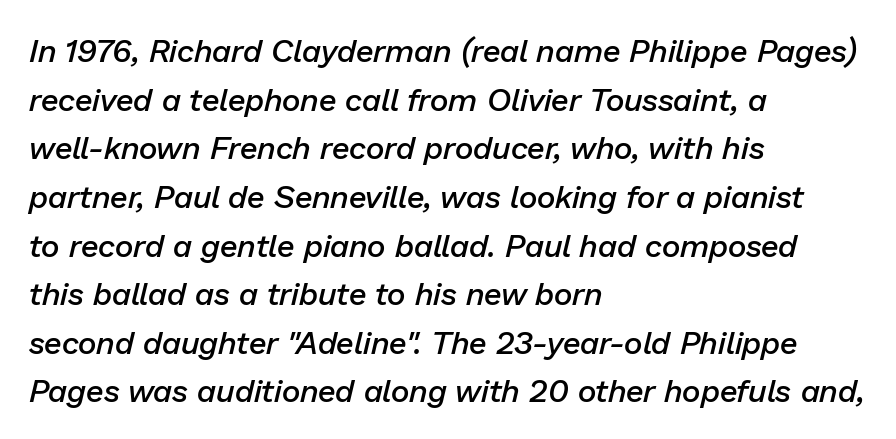
The image shows 32 px semibold type, italic (leaning right); set left-aligned, normal line spacing (1.52x), normal letter spacing, not underlined; low stroke contrast and a medium x-height.
